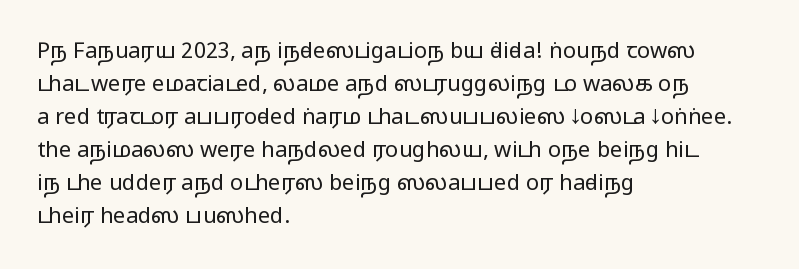
{"italic": "no", "bold": "no", "underline": "no", "align": "left", "line_spacing": "normal", "line_spacing_ratio": 1.5, "letter_spacing": "normal", "letter_spacing_em": 0.0, "glyph_px": 22}
